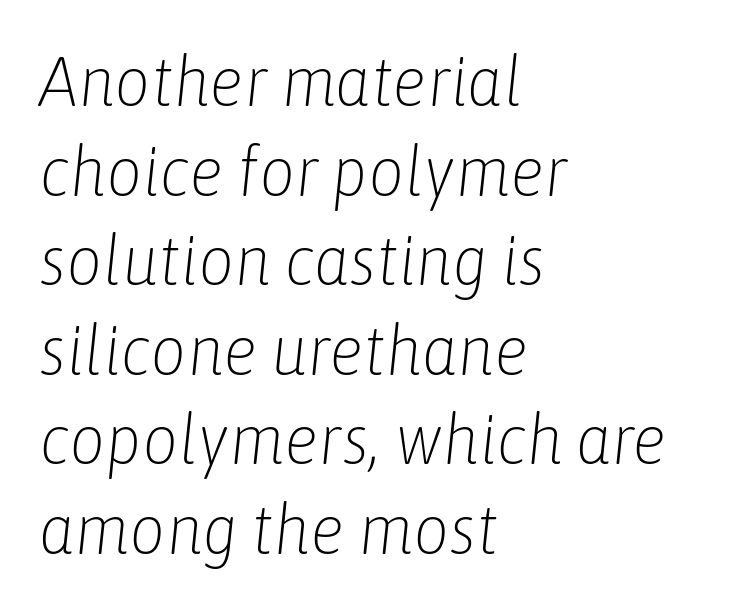
{"italic": "yes", "lean": "right", "slant_degrees": 6, "bold": "no", "weight": "light", "width": "condensed", "stroke_contrast": "low", "x_height": "medium", "monospaced": "no", "underline": "no", "align": "left", "line_spacing": "normal", "line_spacing_ratio": 1.28, "letter_spacing": "normal", "letter_spacing_em": 0.0, "glyph_px": 70}
